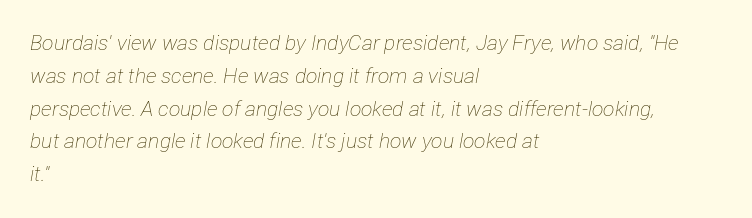
{"italic": "yes", "lean": "right", "slant_degrees": 12, "bold": "no", "underline": "no", "align": "left", "line_spacing": "normal", "line_spacing_ratio": 1.56, "letter_spacing": "normal", "letter_spacing_em": 0.0, "glyph_px": 21}
